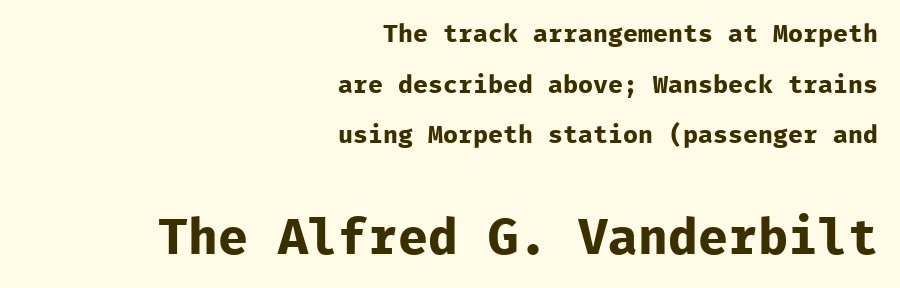
Character size in the trailing block exceeds that of the leading block. Tracking here is standard; glyphs follow each other at the usual distance. Leading is clearly above the norm, producing a sparse column. Typographic density is high because the face is bold. Stroke terminals: plain, sans-serif.
